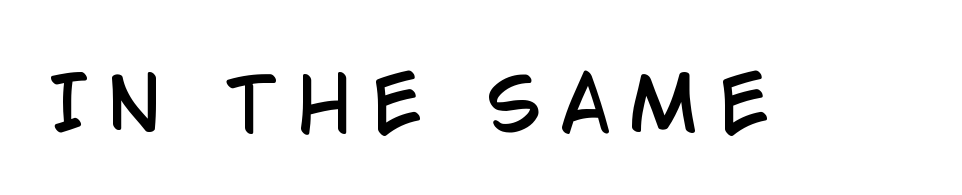
Q: Is the text italic (slanted)? A: No, it is upright.
Q: Is the typeface a serif or a sans-serif typeface? A: Sans-serif.
Q: Is the text underlined? A: No.
Q: Is the spacing between letters normal or unusually wide? A: Unusually wide.
Q: Width (condensed, normal, or wide)? A: Condensed.
Q: Stroke contrast? A: Low.
Q: x-height? A: Large.
Q: Monospaced? A: No.
